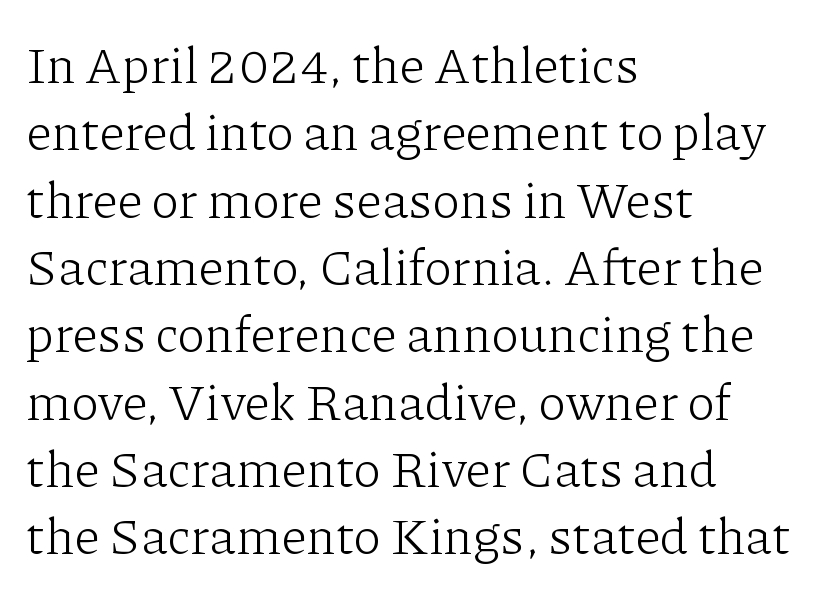
The image shows 51 px light serif type, upright; set left-aligned, normal line spacing (1.32x), normal letter spacing, not underlined; low stroke contrast and a medium x-height.
